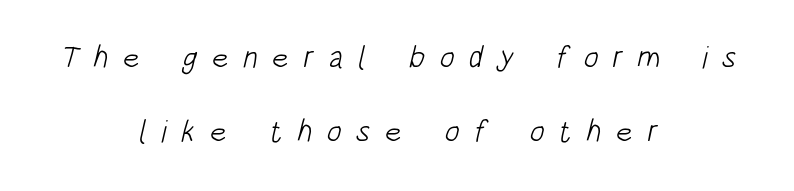
The image shows 31 px light, condensed sans-serif type; set centered, loose line spacing (2.4x), unusually wide letter spacing (+0.46 em), not underlined; low stroke contrast and a large x-height.
